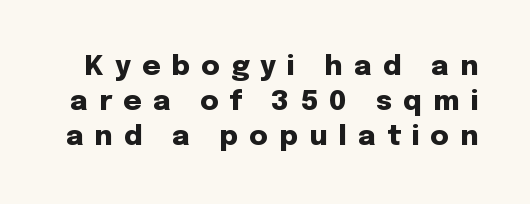
The image shows 28 px heavy sans-serif type, upright; set normal line spacing (1.25x), unusually wide letter spacing (+0.4 em), not underlined; low stroke contrast and a medium x-height.
